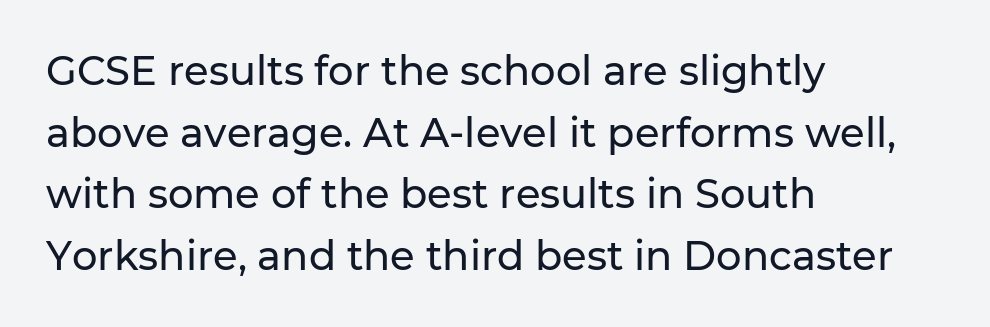
{"serif": "no", "italic": "no", "width": "normal", "stroke_contrast": "low", "x_height": "medium", "monospaced": "no", "underline": "no", "align": "left", "line_spacing": "normal", "line_spacing_ratio": 1.54, "letter_spacing": "normal", "letter_spacing_em": 0.0, "glyph_px": 40}
